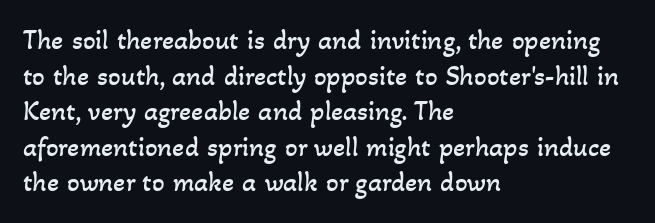
{"bold": "no", "weight": "regular", "width": "normal", "stroke_contrast": "low", "x_height": "small", "monospaced": "no", "underline": "no", "align": "left", "line_spacing": "normal", "line_spacing_ratio": 1.27, "letter_spacing": "normal", "letter_spacing_em": 0.0, "glyph_px": 28}
